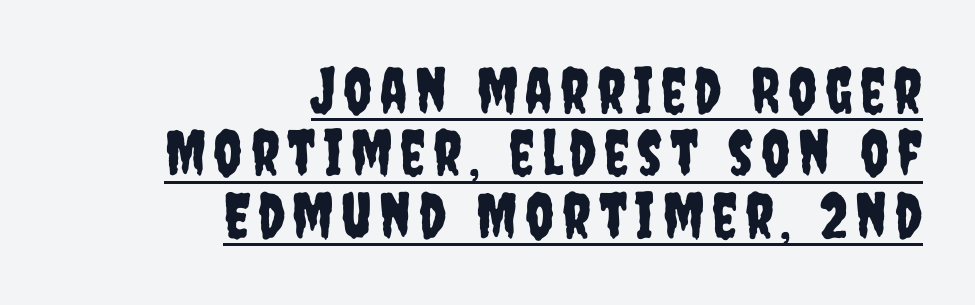
Serif or sans? Sans — the stroke terminals are bare. The face used here appears with an underline applied. Interline gaps are noticeably narrow in this sample. Which margin do the lines hug? The right one — the left edge is uneven.
